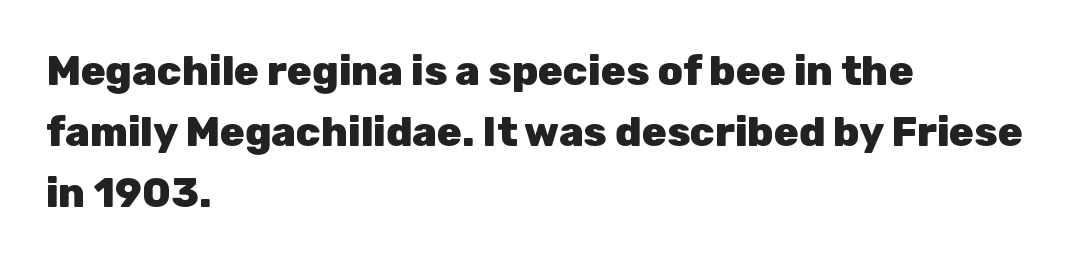
The image shows 41 px heavy sans-serif type, upright; set left-aligned, normal line spacing (1.49x), normal letter spacing, not underlined; low stroke contrast and a medium x-height.
